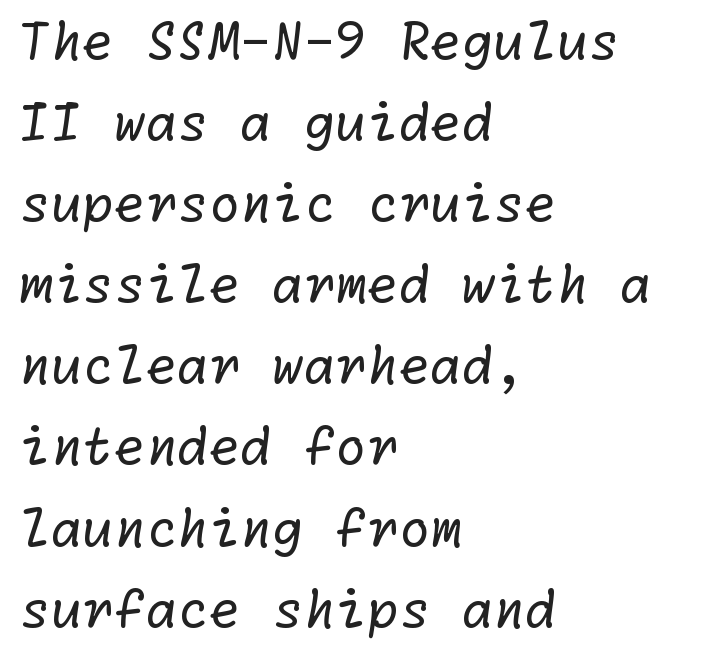
{"serif": "no", "bold": "no", "weight": "regular", "width": "normal", "stroke_contrast": "low", "x_height": "medium", "underline": "no", "align": "left", "line_spacing": "normal", "line_spacing_ratio": 1.59, "letter_spacing": "normal", "letter_spacing_em": 0.0, "glyph_px": 51}
